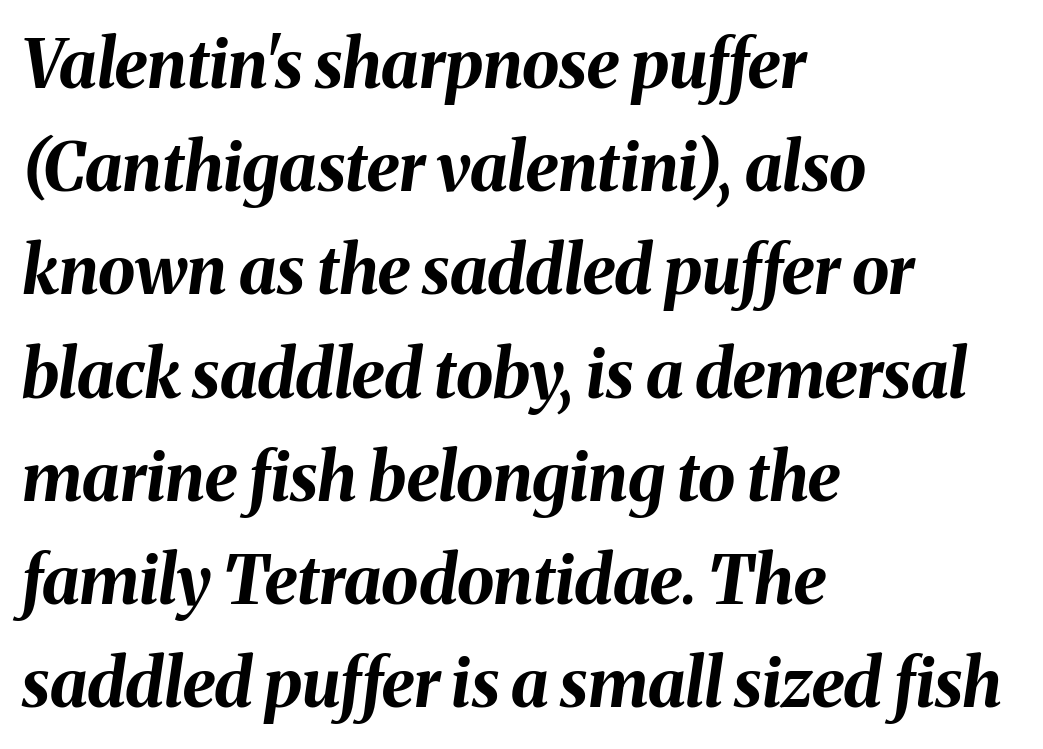
{"italic": "yes", "lean": "right", "slant_degrees": 8, "bold": "yes", "weight": "bold", "width": "normal", "stroke_contrast": "medium", "x_height": "medium", "monospaced": "no", "underline": "no", "align": "left", "line_spacing": "normal", "line_spacing_ratio": 1.54, "letter_spacing": "normal", "letter_spacing_em": 0.0, "glyph_px": 67}
